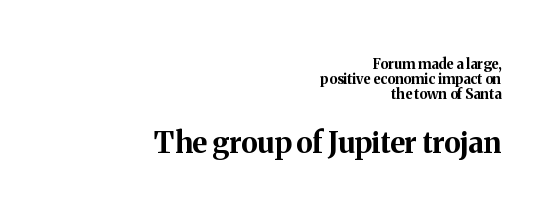
The image shows 29 px bold serif type, upright; set right-aligned, tight line spacing (1.08x), normal letter spacing, not underlined; the second (bottom) block is 2.07x larger; medium stroke contrast and a medium x-height.
